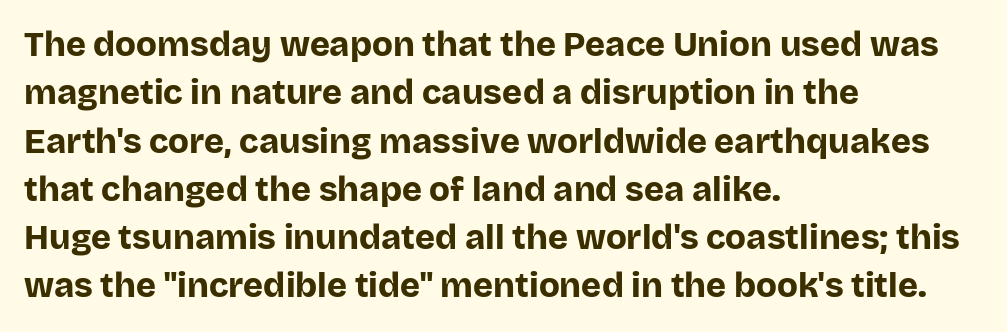
{"serif": "no", "italic": "no", "bold": "yes", "weight": "bold", "width": "normal", "stroke_contrast": "low", "x_height": "large", "monospaced": "no", "underline": "no", "align": "left", "line_spacing": "normal", "line_spacing_ratio": 1.42, "letter_spacing": "normal", "letter_spacing_em": 0.0, "glyph_px": 34}
